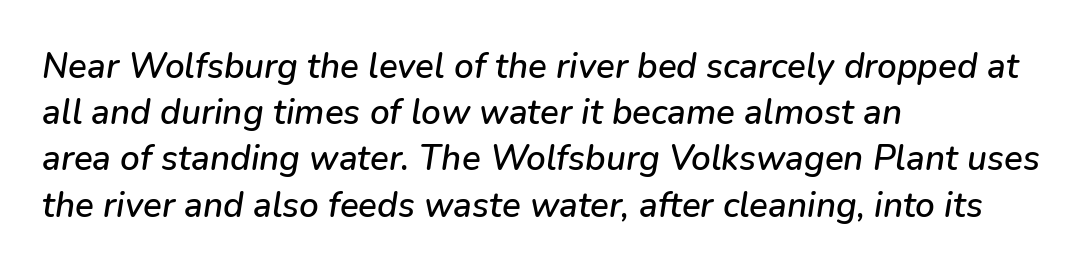
{"italic": "yes", "lean": "right", "slant_degrees": 9, "width": "normal", "stroke_contrast": "low", "x_height": "medium", "monospaced": "no", "underline": "no", "align": "left", "line_spacing": "normal", "line_spacing_ratio": 1.32, "letter_spacing": "normal", "letter_spacing_em": 0.0, "glyph_px": 35}
